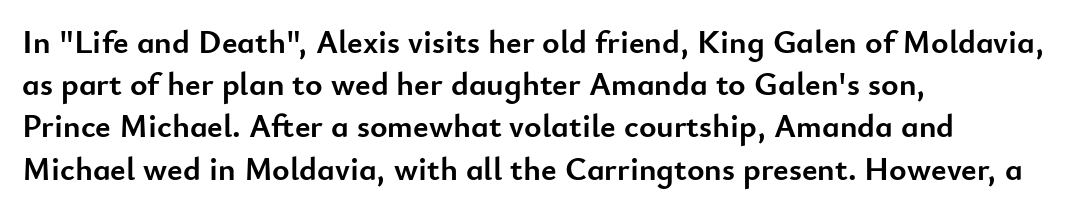
Q: Is the text bold? A: Yes.
Q: Is the text italic (slanted)? A: No, it is upright.
Q: Is the typeface a serif or a sans-serif typeface? A: Sans-serif.
Q: Is the text underlined? A: No.
Q: How is the paragraph aligned? A: Left-aligned.
Q: Is the spacing between letters normal or unusually wide? A: Normal.
Q: Is the spacing between lines tight, normal or loose? A: Normal.
Q: Width (condensed, normal, or wide)? A: Normal.
Q: Stroke contrast? A: Low.
Q: x-height? A: Small.
Q: Monospaced? A: No.
